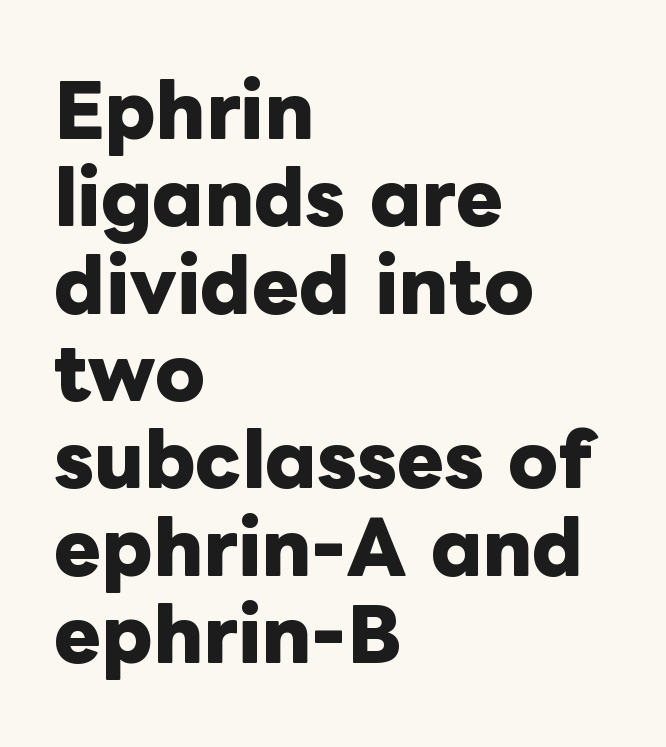
This rendering features lettering with no underline. Is this a fixed-width face? No — the glyphs have proportional, varying widths. Line beginnings align vertically; line endings do not. Observe the ordinary spacing: letters are neighbours, not strangers. Heft: maximum for text — a bold. The specimen reads as upright at a glance.
